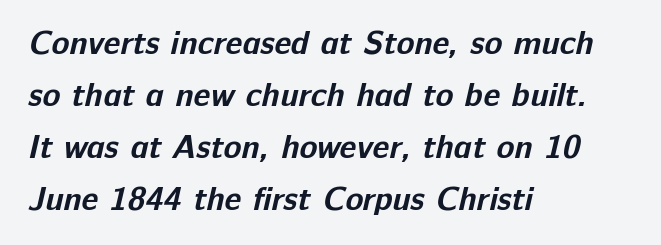
The image shows 33 px bold sans-serif type; set left-aligned, normal line spacing (1.58x), normal letter spacing, not underlined; low stroke contrast and a medium x-height.
